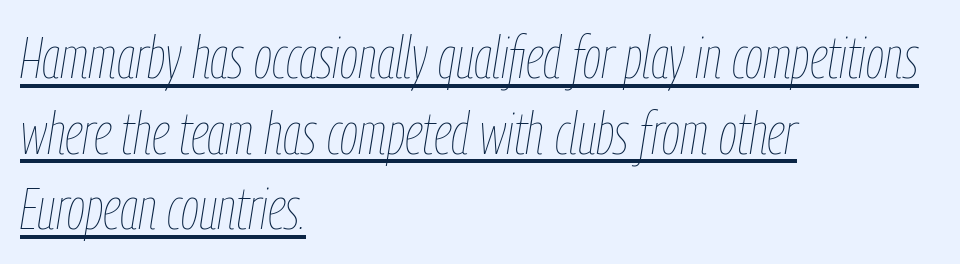
Q: Is the text bold? A: No.
Q: Is the text italic (slanted)? A: Yes, it leans right by about 9 degrees.
Q: Is the text underlined? A: Yes.
Q: How is the paragraph aligned? A: Left-aligned.
Q: Is the spacing between letters normal or unusually wide? A: Normal.
Q: Is the spacing between lines tight, normal or loose? A: Normal.
Q: Width (condensed, normal, or wide)? A: Condensed.
Q: Stroke contrast? A: Low.
Q: x-height? A: Medium.
Q: Monospaced? A: No.
